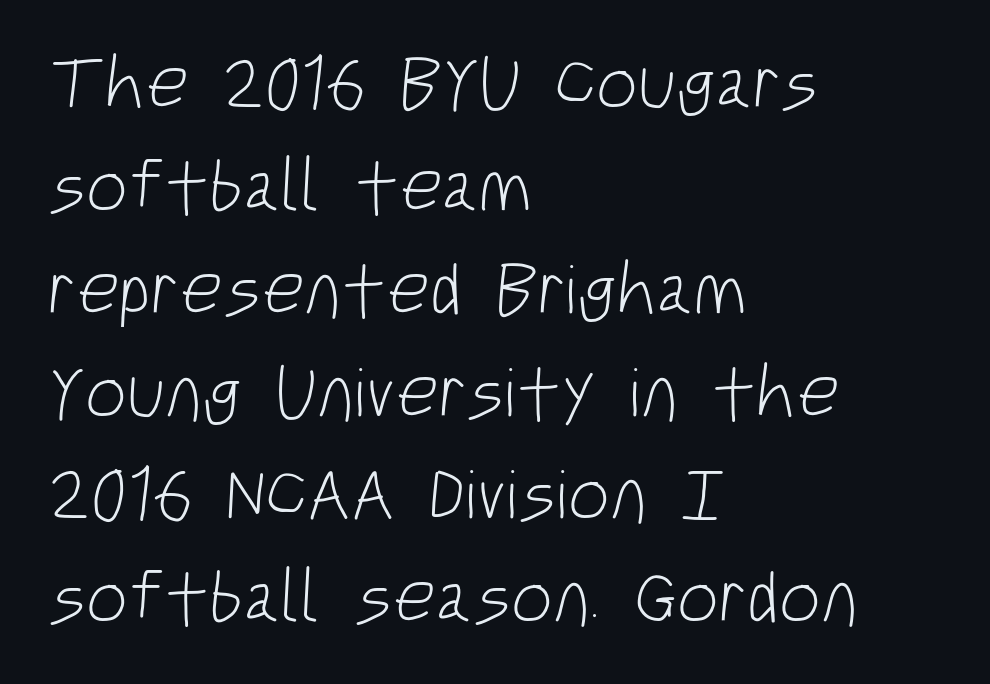
{"serif": "no", "bold": "no", "weight": "light", "width": "condensed", "stroke_contrast": "low", "x_height": "large", "monospaced": "no", "underline": "no", "align": "left", "line_spacing": "normal", "line_spacing_ratio": 1.39, "letter_spacing": "normal", "letter_spacing_em": 0.0, "glyph_px": 74}
